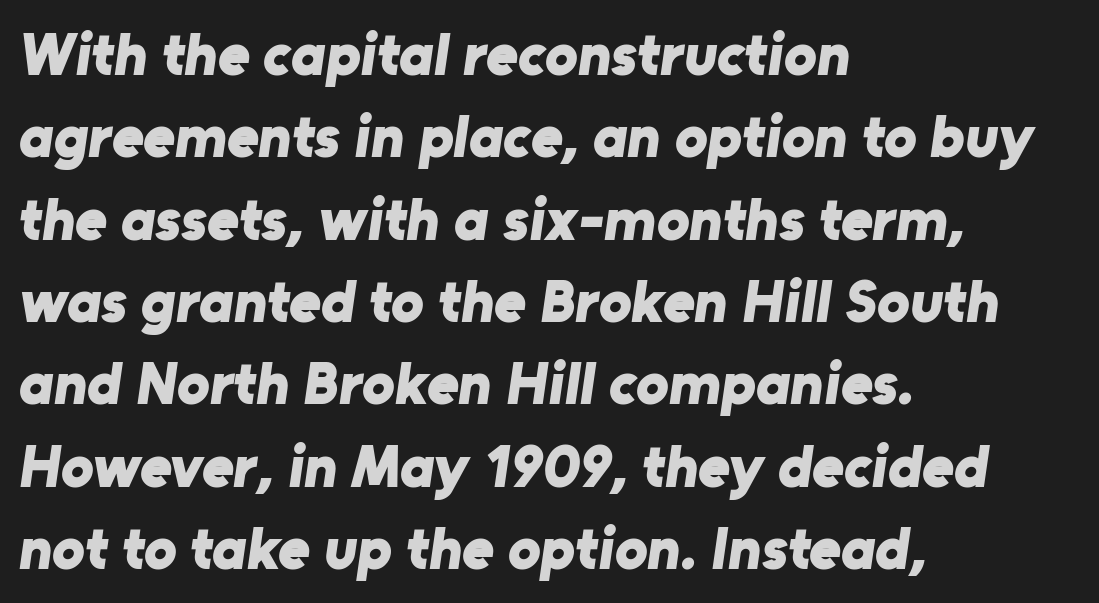
{"serif": "no", "bold": "yes", "weight": "bold", "width": "normal", "stroke_contrast": "low", "x_height": "medium", "monospaced": "no", "underline": "no", "align": "left", "line_spacing": "normal", "line_spacing_ratio": 1.35, "letter_spacing": "normal", "letter_spacing_em": 0.0, "glyph_px": 61}
